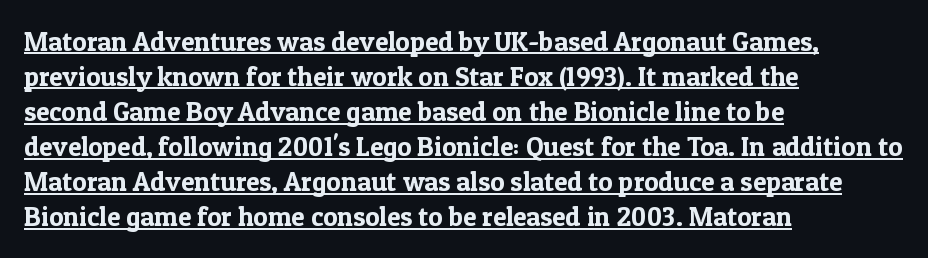
Q: Is the text italic (slanted)? A: No, it is upright.
Q: Is the text underlined? A: Yes.
Q: How is the paragraph aligned? A: Left-aligned.
Q: Is the spacing between letters normal or unusually wide? A: Normal.
Q: Is the spacing between lines tight, normal or loose? A: Normal.
